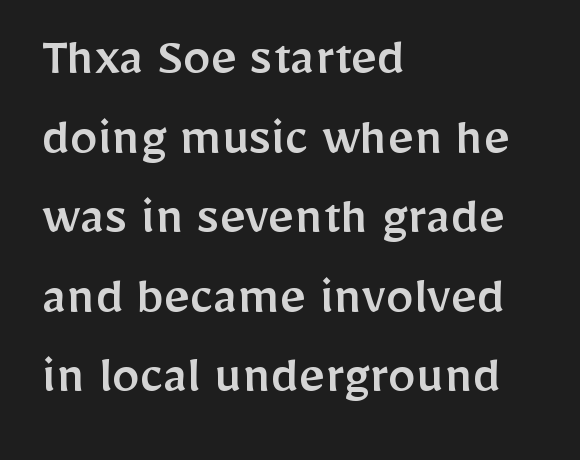
{"serif": "no", "italic": "no", "width": "normal", "stroke_contrast": "low", "x_height": "medium", "monospaced": "no", "underline": "no", "align": "left", "line_spacing": "normal", "line_spacing_ratio": 1.42, "letter_spacing": "normal", "letter_spacing_em": 0.0, "glyph_px": 56}
